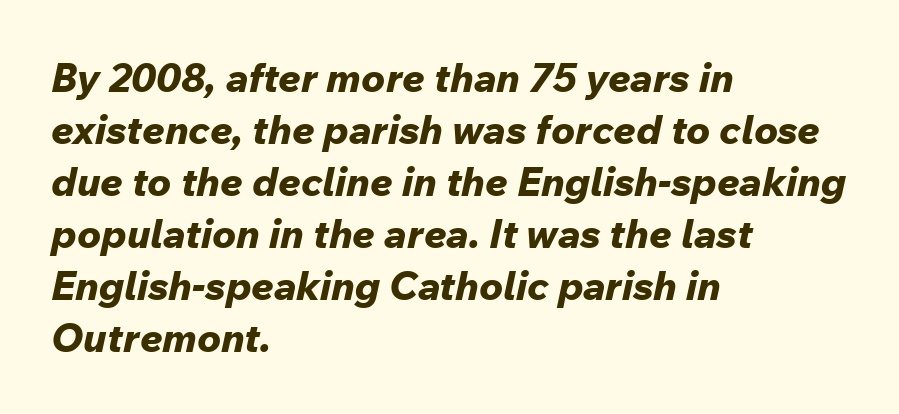
The image shows 40 px bold type, italic (leaning right); set left-aligned, normal line spacing (1.3x), normal letter spacing, not underlined; low stroke contrast and a medium x-height.
